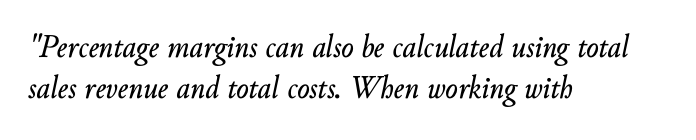
{"italic": "yes", "lean": "right", "slant_degrees": 10, "width": "normal", "stroke_contrast": "low", "x_height": "small", "monospaced": "no", "underline": "no", "align": "left", "line_spacing_ratio": 1.24, "letter_spacing": "normal", "letter_spacing_em": 0.0, "glyph_px": 33}
